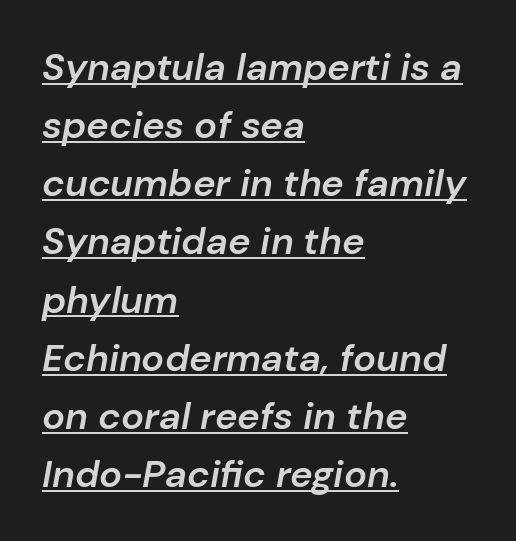
Q: Is the text bold? A: Semi-bold.
Q: Is the text italic (slanted)? A: Yes, it leans right by about 10 degrees.
Q: Is the text underlined? A: Yes.
Q: How is the paragraph aligned? A: Left-aligned.
Q: Is the spacing between letters normal or unusually wide? A: Normal.
Q: Is the spacing between lines tight, normal or loose? A: Normal.
Q: Width (condensed, normal, or wide)? A: Normal.
Q: Stroke contrast? A: Low.
Q: x-height? A: Medium.
Q: Monospaced? A: No.
